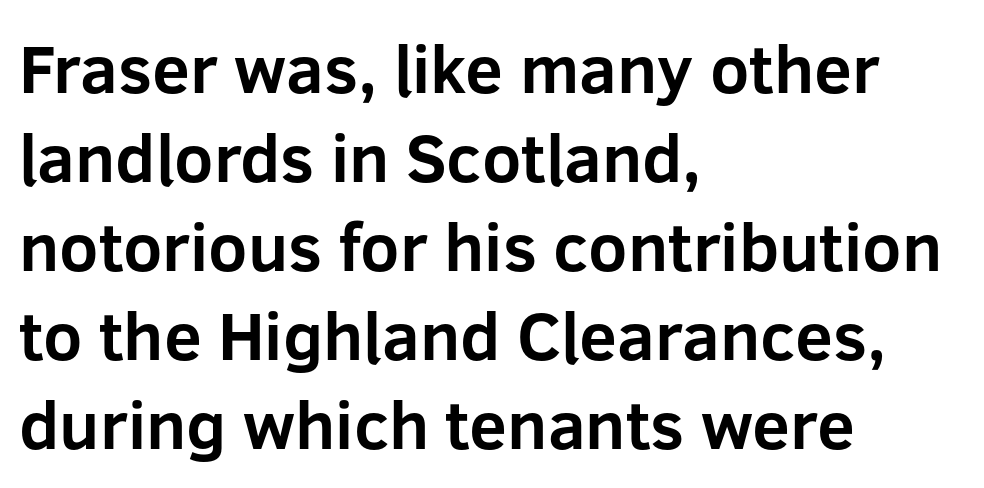
If you measured baseline to baseline, you'd find a middling distance. Decoration check: the copy has no underline. You'd pick this weight for a headline — it's a proper bold. Every row of glyphs begins at an identical x-position on the left. Typographically, this falls in the sans-serif category. Nobody touched the tracking dial on this one.
